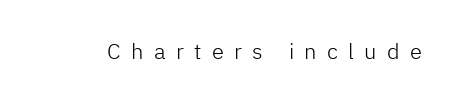
The image shows 22 px text type, upright; set unusually wide letter spacing (+0.47 em), not underlined.
